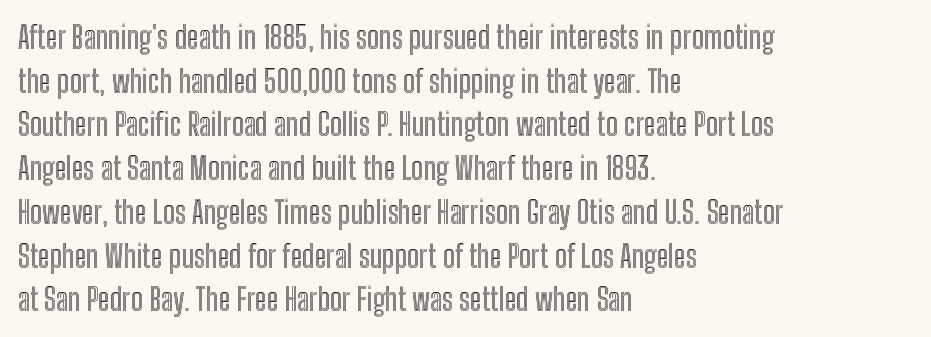
This rendering uses left alignment, leaving the right contour irregular. Unlike italic type, these characters show no tilt at all. Evenly set lines give the paragraph a standard silhouette. Each word holds together tightly as a unit, with standard inter-letter gaps.
